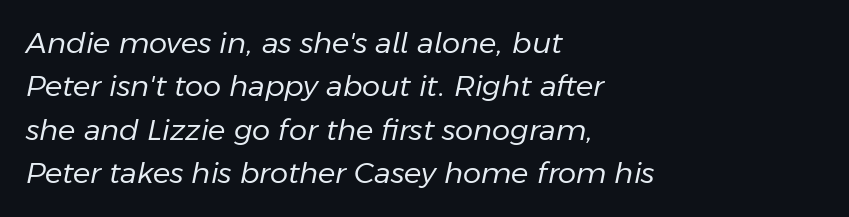
Any mark beneath the type? The region is blank. The setting favours the left margin, as ordinary paragraphs usually do. Letters have the restrained weight of plain body copy at most. This rendering leaves character spacing at its baseline value. Summary of vertical rhythm: regular, with standard interline spacing. The letters advance in unequal steps, a hallmark of proportional type.
